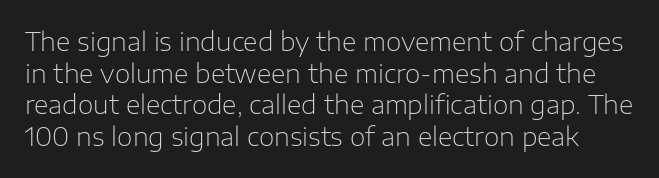
The image shows 25 px text type, upright; set normal line spacing (1.27x), normal letter spacing, not underlined.
